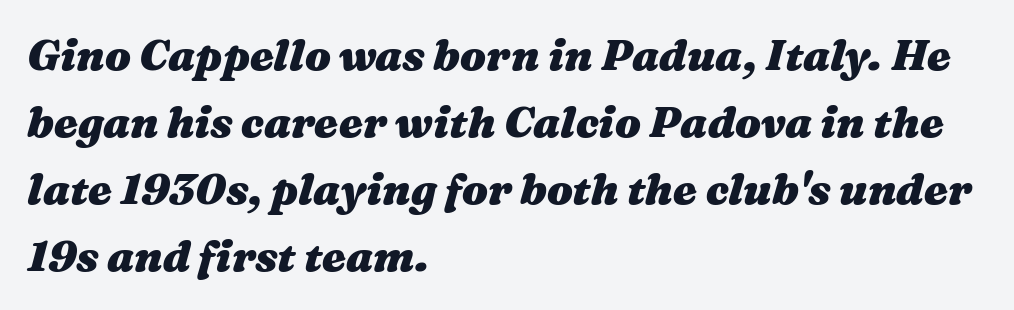
{"italic": "yes", "lean": "right", "slant_degrees": 16, "bold": "yes", "weight": "heavy", "width": "wide", "stroke_contrast": "medium", "x_height": "medium", "monospaced": "no", "underline": "no", "align": "left", "line_spacing": "normal", "line_spacing_ratio": 1.56, "letter_spacing": "normal", "letter_spacing_em": 0.0, "glyph_px": 43}
